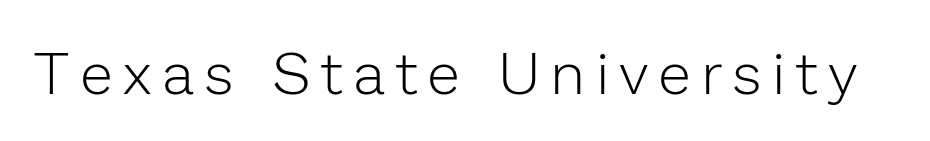
Q: Is the text bold? A: No.
Q: Is the text italic (slanted)? A: No, it is upright.
Q: Is the typeface a serif or a sans-serif typeface? A: Sans-serif.
Q: Is the text underlined? A: No.
Q: Is the spacing between letters normal or unusually wide? A: Unusually wide.
Q: Width (condensed, normal, or wide)? A: Normal.
Q: Stroke contrast? A: Low.
Q: x-height? A: Medium.
Q: Monospaced? A: No.
